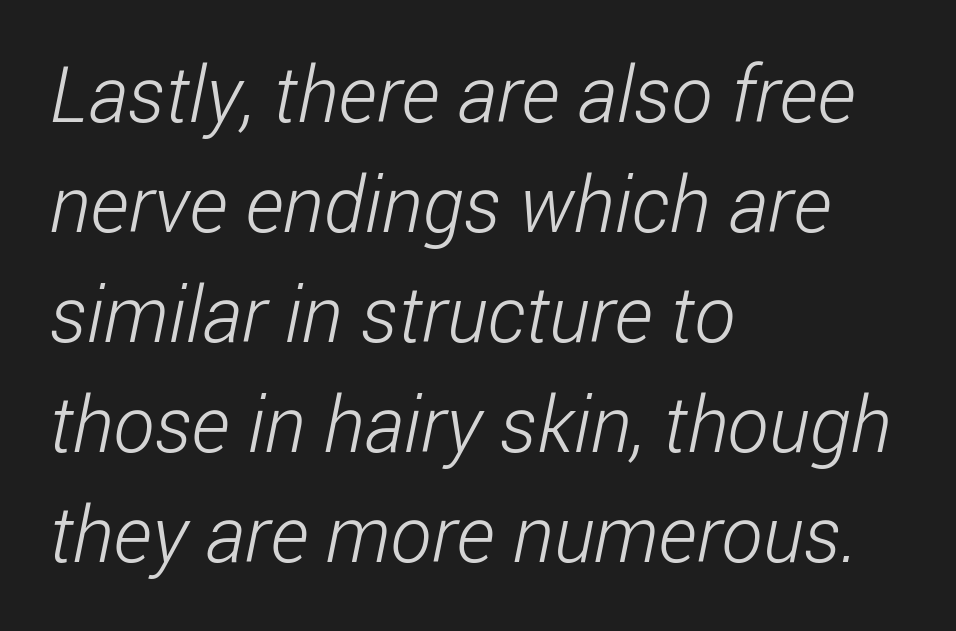
Q: Is the text bold? A: No.
Q: Is the typeface a serif or a sans-serif typeface? A: Sans-serif.
Q: Is the text underlined? A: No.
Q: How is the paragraph aligned? A: Left-aligned.
Q: Is the spacing between letters normal or unusually wide? A: Normal.
Q: Is the spacing between lines tight, normal or loose? A: Normal.
Q: Width (condensed, normal, or wide)? A: Condensed.
Q: Stroke contrast? A: Low.
Q: x-height? A: Medium.
Q: Monospaced? A: No.
